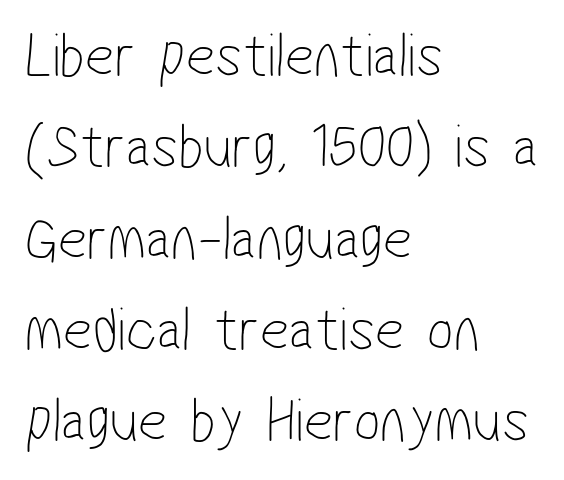
Q: Is the text bold? A: No.
Q: Is the typeface a serif or a sans-serif typeface? A: Sans-serif.
Q: Is the text underlined? A: No.
Q: How is the paragraph aligned? A: Left-aligned.
Q: Is the spacing between letters normal or unusually wide? A: Normal.
Q: Is the spacing between lines tight, normal or loose? A: Normal.
Q: Width (condensed, normal, or wide)? A: Condensed.
Q: Stroke contrast? A: Low.
Q: x-height? A: Medium.
Q: Monospaced? A: No.
